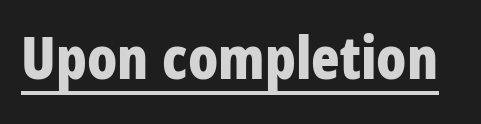
The image shows 59 px bold, condensed sans-serif type, upright; set normal letter spacing, underlined; low stroke contrast and a large x-height.
